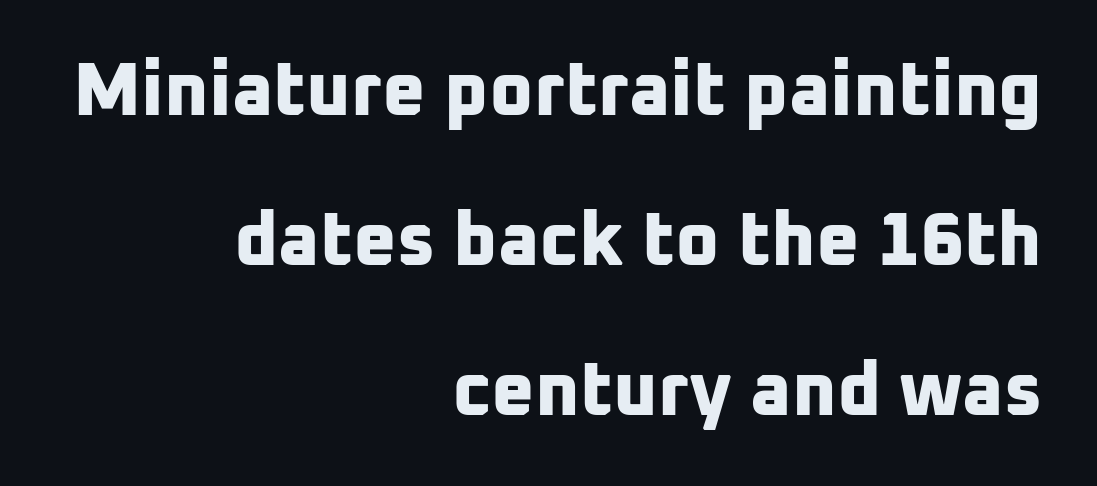
The passage shown is emphatically bold. Spacing between characters is what you'd get straight out of the box. This sample trades compactness for vertical openness between lines. In CSS terms this would be text-align: right. This rendering employs a face without finishing strokes, i.e., a sans-serif. Note the varied advance widths — an 'i' is clearly narrower than an 'm'.
